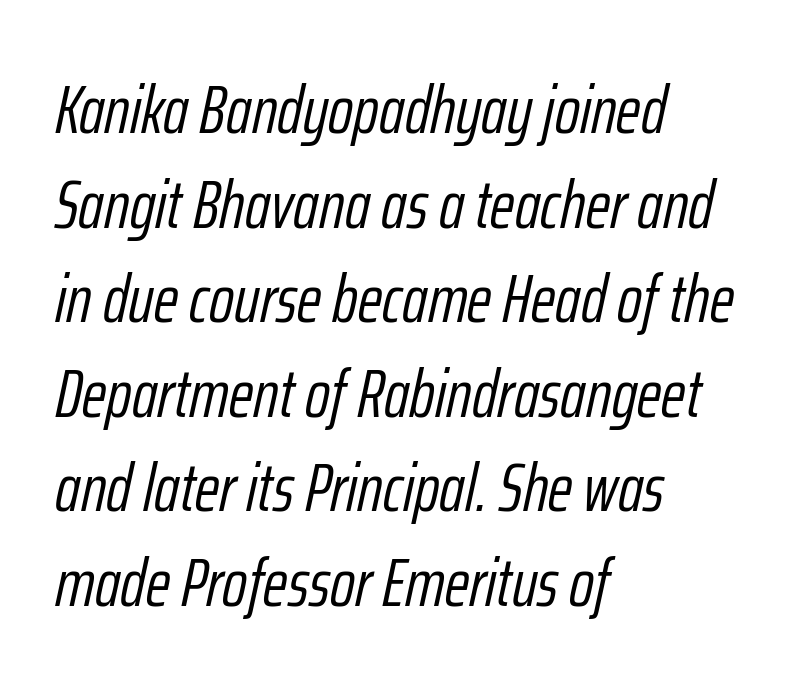
Notice how the stems are inclined rather than vertical — that's the hallmark of italics. The face used here is proportionally spaced, like ordinary book or web type. Line spacing here is normal. Alignment: flush left. A quiet, ordinary-to-light weight characterises the typeface. Underlining? Definitely not there.
